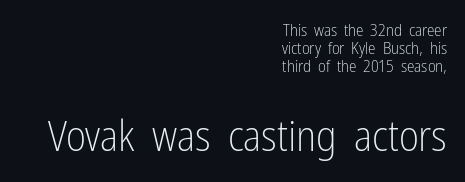
Q: Is the text bold? A: No.
Q: Is the text italic (slanted)? A: No, it is upright.
Q: Is the typeface a serif or a sans-serif typeface? A: Sans-serif.
Q: Is the text underlined? A: No.
Q: How is the paragraph aligned? A: Right-aligned.
Q: Is the spacing between letters normal or unusually wide? A: Normal.
Q: Is the spacing between lines tight, normal or loose? A: Tight.
Q: Which block of text is set in a larger size, the first (top) or the second (bottom)? A: The second (bottom) one.
Q: Width (condensed, normal, or wide)? A: Condensed.
Q: Stroke contrast? A: Low.
Q: x-height? A: Medium.
Q: Monospaced? A: No.
